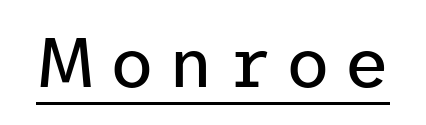
{"serif": "no", "italic": "no", "bold": "no", "weight": "regular", "width": "normal", "stroke_contrast": "low", "x_height": "medium", "underline": "yes", "glyph_px": 70}
